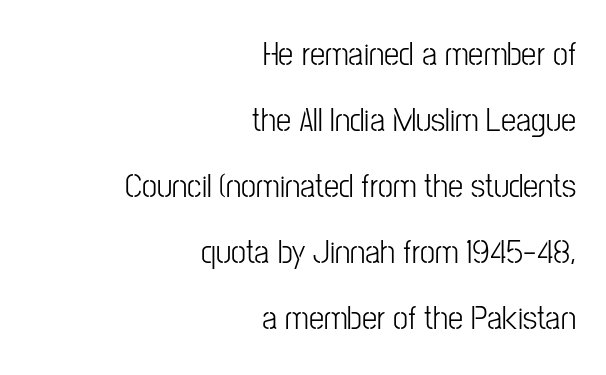
The rendering uses natural spacing where letterforms have individual widths. You can tell from the bare stems that sans-serif type was used. Lines of text with bare space underneath. Teacher's note: observe the even right margin — that is flush-right alignment.
